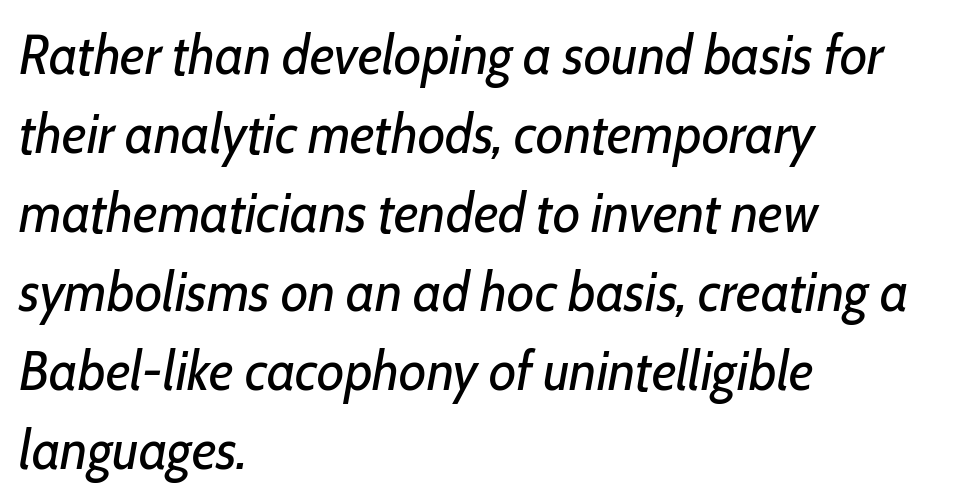
{"italic": "yes", "lean": "right", "slant_degrees": 10, "bold": "no", "weight": "regular", "width": "condensed", "stroke_contrast": "low", "x_height": "medium", "monospaced": "no", "underline": "no", "align": "left", "line_spacing": "normal", "line_spacing_ratio": 1.41, "letter_spacing": "normal", "letter_spacing_em": 0.0, "glyph_px": 56}
